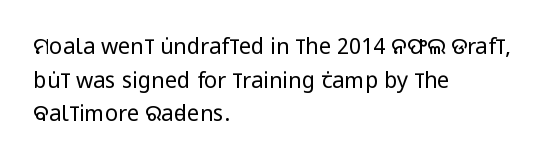
Q: Is the text bold? A: No.
Q: Is the text italic (slanted)? A: No, it is upright.
Q: Is the text underlined? A: No.
Q: How is the paragraph aligned? A: Left-aligned.
Q: Is the spacing between letters normal or unusually wide? A: Normal.
Q: Is the spacing between lines tight, normal or loose? A: Normal.
